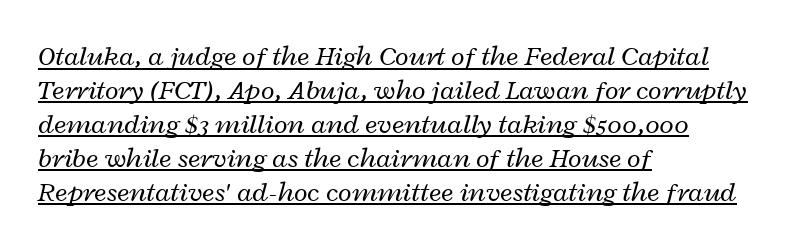
The image shows 28 px regular-weight, wide type, italic (leaning right); set left-aligned, line spacing 1.21x, normal letter spacing, underlined; low stroke contrast and a medium x-height.
